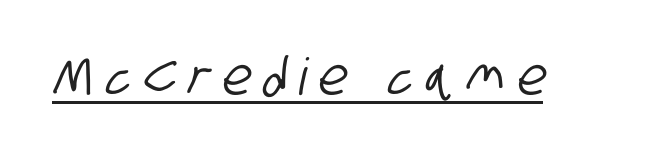
The image shows 51 px condensed sans-serif type; set unusually wide letter spacing (+0.25 em), underlined; low stroke contrast and a large x-height.
